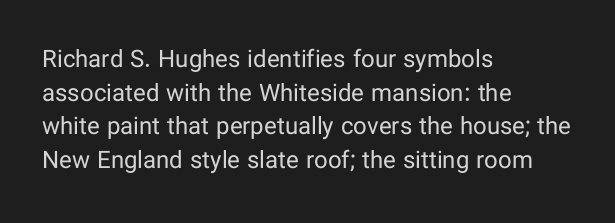
{"italic": "no", "bold": "no", "underline": "no", "align": "left", "line_spacing": "normal", "line_spacing_ratio": 1.4, "letter_spacing": "normal", "letter_spacing_em": 0.0, "glyph_px": 24}
